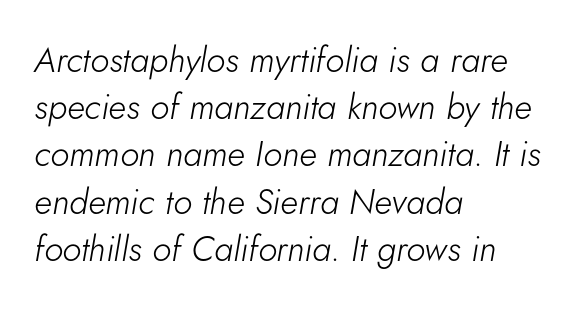
Q: Is the text bold? A: No.
Q: Is the text italic (slanted)? A: Yes, it leans right by about 5 degrees.
Q: Is the text underlined? A: No.
Q: How is the paragraph aligned? A: Left-aligned.
Q: Is the spacing between letters normal or unusually wide? A: Normal.
Q: Is the spacing between lines tight, normal or loose? A: Normal.
Q: Width (condensed, normal, or wide)? A: Normal.
Q: Stroke contrast? A: Low.
Q: x-height? A: Small.
Q: Monospaced? A: No.
